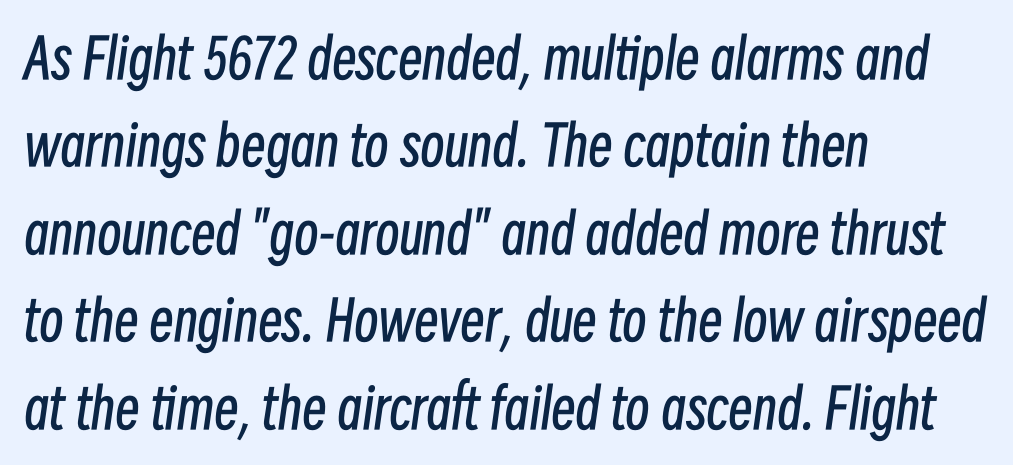
The image shows 55 px regular-weight, condensed type, italic (leaning right); set left-aligned, normal line spacing (1.59x), normal letter spacing, not underlined; low stroke contrast and a medium x-height.
